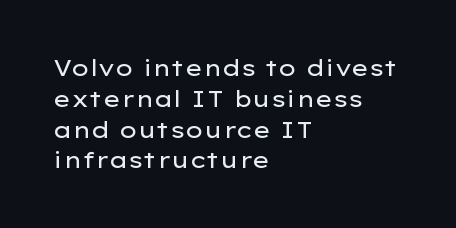
The image shows 23 px text type, upright; set left-aligned, normal line spacing (1.34x), normal letter spacing, not underlined.
